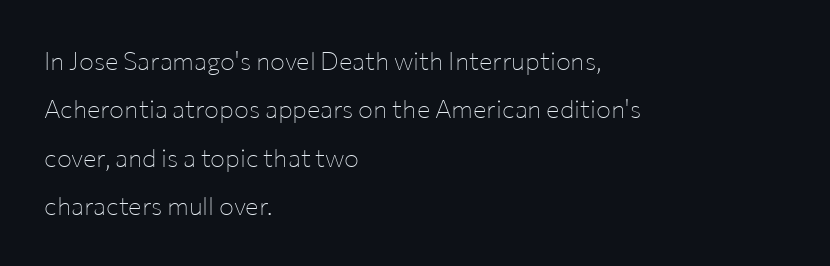
A typesetter would call this leading open, well beyond the default. The passage is arranged the way most books set body copy — flush left. Lines of text with bare space underneath. A quiet, ordinary-to-light weight characterises the typeface. How are the letters spaced? Ordinarily, with no added tracking.
